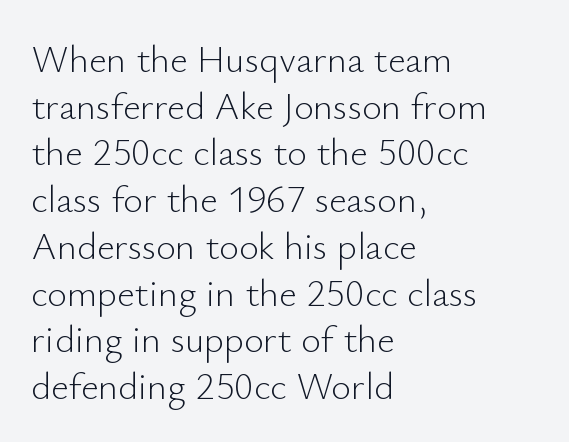
Q: Is the text bold? A: No.
Q: Is the text italic (slanted)? A: No, it is upright.
Q: Is the typeface a serif or a sans-serif typeface? A: Sans-serif.
Q: Is the text underlined? A: No.
Q: How is the paragraph aligned? A: Left-aligned.
Q: Is the spacing between letters normal or unusually wide? A: Normal.
Q: Width (condensed, normal, or wide)? A: Normal.
Q: Stroke contrast? A: Low.
Q: x-height? A: Small.
Q: Monospaced? A: No.
